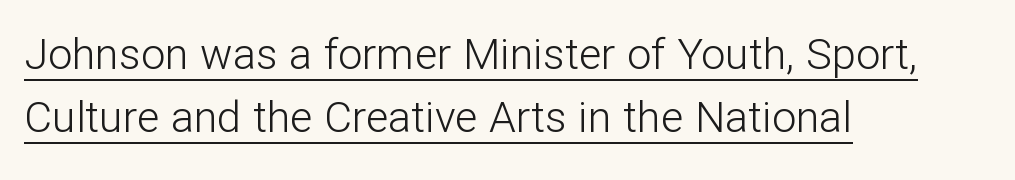
Students, note that the glyphs here touch the page at normal intervals. The line-height multiplier appears to be the usual default. You could not count columns in this text — the font is proportionally spaced. Every word sits above its own underline. Every stem runs plumb, perpendicular to the baseline.
